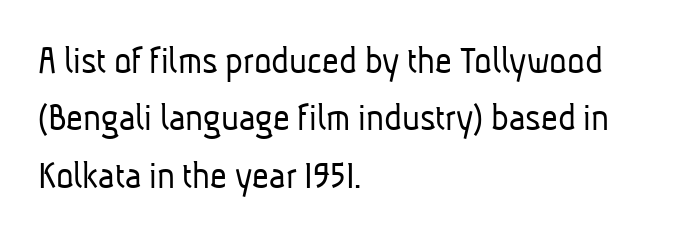
Decoration check: the copy has no underline. No chunkiness to these letters — they're not bold. Teacher's note: observe the even left margin — that is flush-left alignment. Does extra space separate the letters? No, they use regular spacing.
